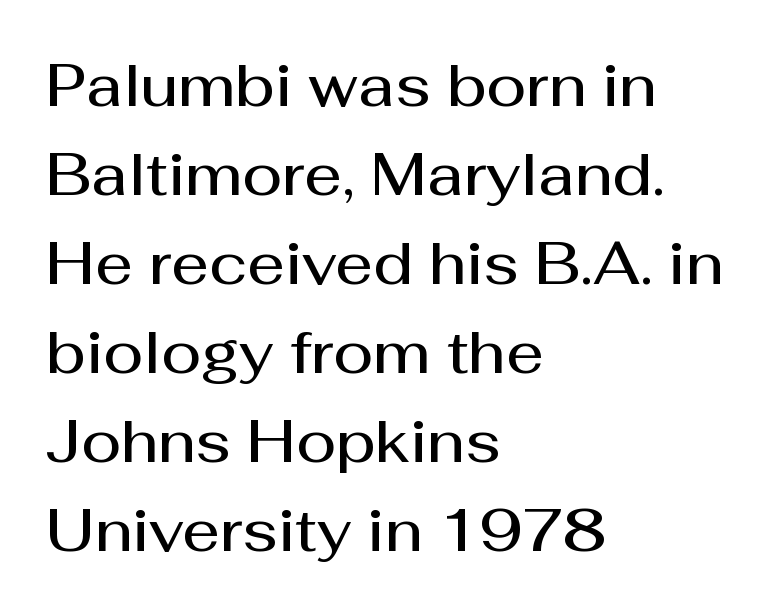
One-word summary of the alignment: left. The strip under each line holds only bare page. What weight is shown? A semibold, between regular and bold. Letter spacing: default. You can tell it's not italic because the verticals are truly vertical. Proportional: the letters do not fall into vertical columns.
